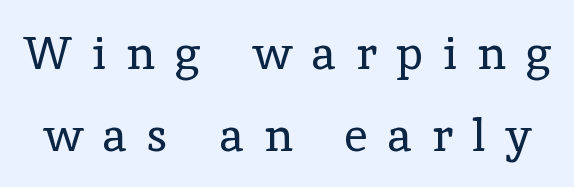
Has an underline been added? It has not. Every character sits straight up, as roman type does. Words appear elongated and porous because spacing is wide. The weight would be labelled regular, book, light, or lighter still.
